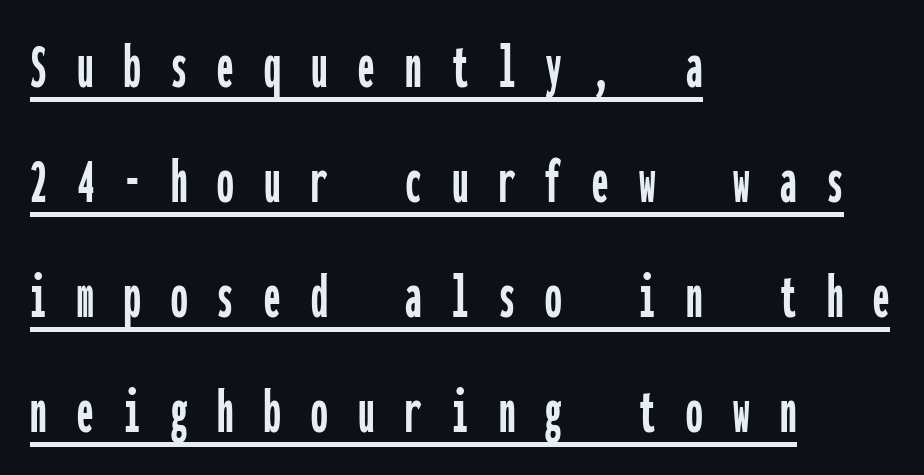
The image shows 66 px condensed sans-serif type, upright, monospaced; set left-aligned, line spacing 1.74x, unusually wide letter spacing (+0.46 em), underlined; low stroke contrast and a medium x-height.
